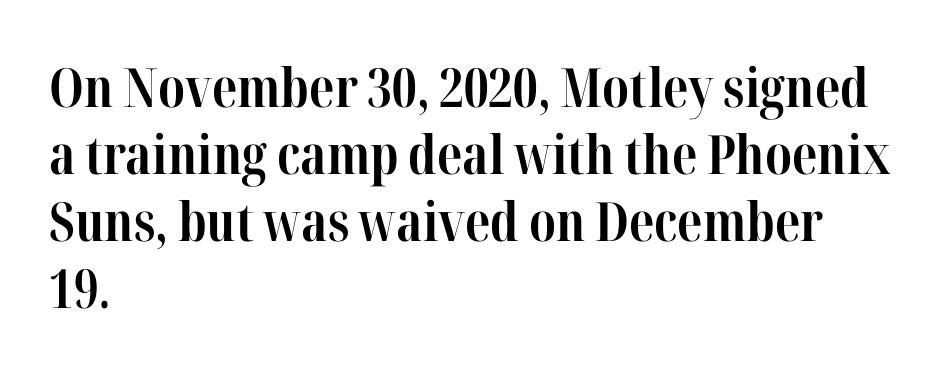
Q: Is the text bold? A: Yes.
Q: Is the text italic (slanted)? A: No, it is upright.
Q: Is the typeface a serif or a sans-serif typeface? A: Serif.
Q: Is the text underlined? A: No.
Q: How is the paragraph aligned? A: Left-aligned.
Q: Is the spacing between letters normal or unusually wide? A: Normal.
Q: Width (condensed, normal, or wide)? A: Condensed.
Q: Stroke contrast? A: High.
Q: x-height? A: Medium.
Q: Monospaced? A: No.
